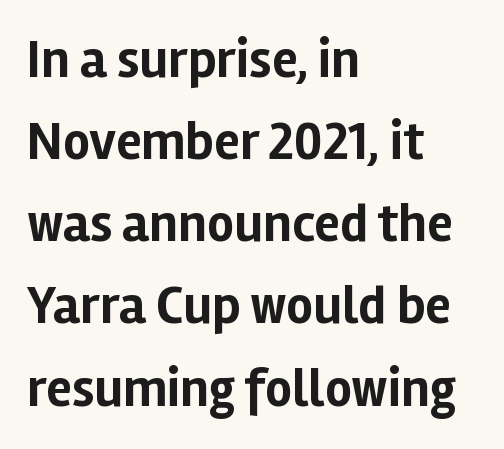
The image shows 53 px bold sans-serif type, upright; set left-aligned, normal line spacing (1.55x), normal letter spacing, not underlined; low stroke contrast and a medium x-height.
